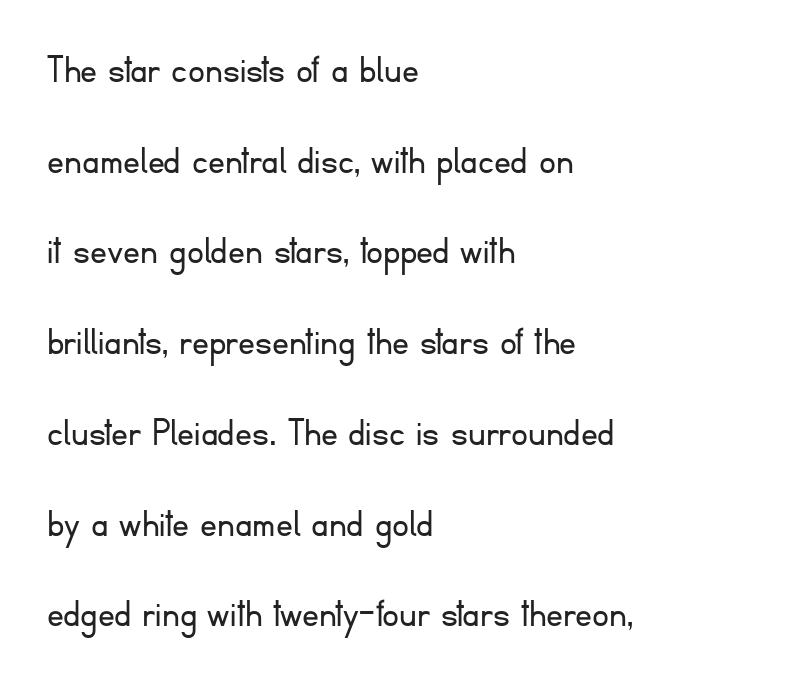
Varying glyph widths throughout — classic text-font behaviour. Is there much room between lines? Yes — plenty of vertical air separates them. This sample uses a sans-serif face. Alignment: flush left. Is the letter spacing exaggerated? No — it looks like the ordinary default. The typesetting does not lean heavy: it is not bold.
